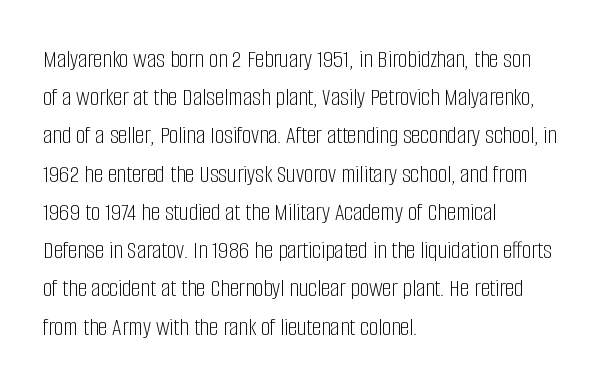
Q: Is the text bold? A: No.
Q: Is the text italic (slanted)? A: No, it is upright.
Q: Is the text underlined? A: No.
Q: How is the paragraph aligned? A: Left-aligned.
Q: Is the spacing between letters normal or unusually wide? A: Normal.
Q: Is the spacing between lines tight, normal or loose? A: Normal.
